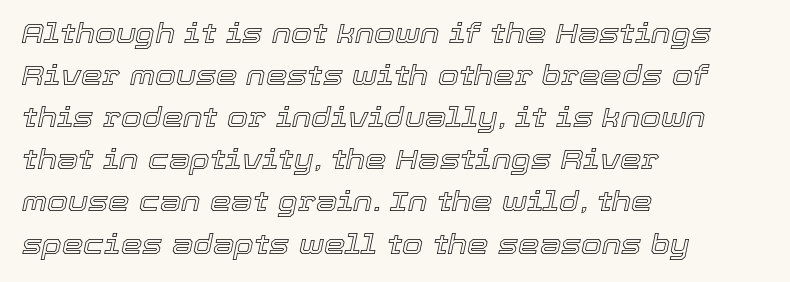
The image shows 27 px text type, italic (leaning right); set left-aligned, normal line spacing (1.56x), normal letter spacing, not underlined.
